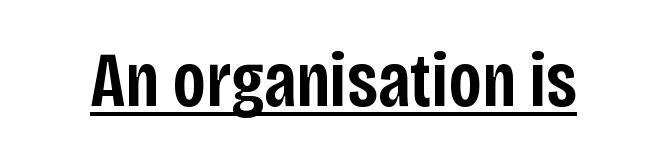
{"serif": "no", "italic": "no", "bold": "semi", "weight": "semibold", "width": "condensed", "stroke_contrast": "low", "x_height": "large", "monospaced": "no", "underline": "yes", "letter_spacing": "normal", "letter_spacing_em": 0.0, "glyph_px": 77}
